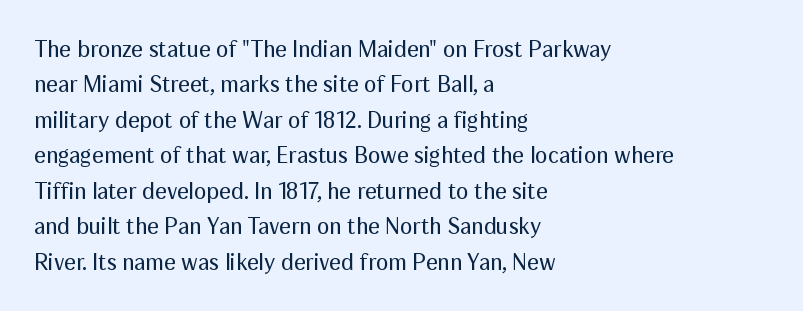
Q: Is the text bold? A: No.
Q: Is the text italic (slanted)? A: No, it is upright.
Q: Is the text underlined? A: No.
Q: How is the paragraph aligned? A: Left-aligned.
Q: Is the spacing between letters normal or unusually wide? A: Normal.
Q: Is the spacing between lines tight, normal or loose? A: Normal.
